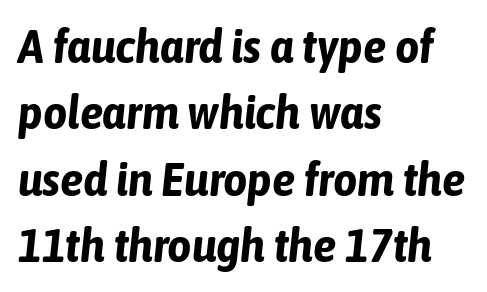
The image shows 47 px bold, condensed type, italic (leaning right); set left-aligned, normal line spacing (1.41x), normal letter spacing, not underlined; low stroke contrast and a medium x-height.
